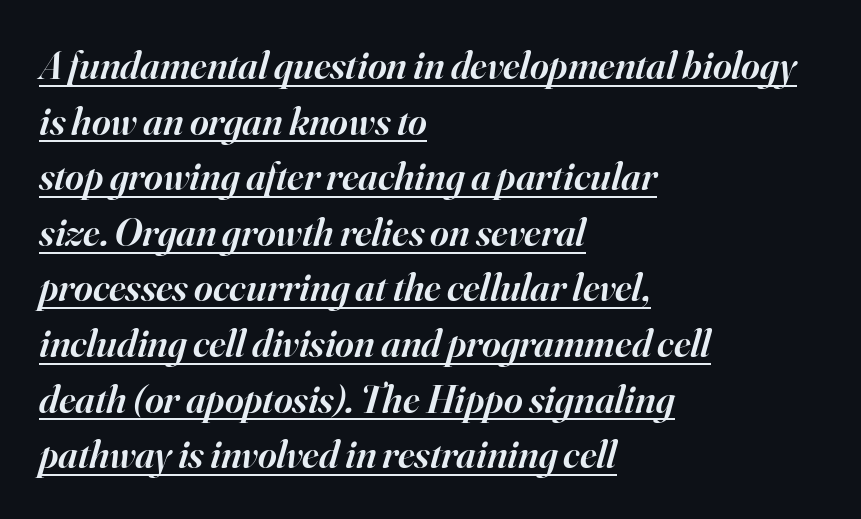
The image shows 40 px semibold serif type, italic (leaning right); set left-aligned, normal line spacing (1.39x), normal letter spacing, underlined; high stroke contrast and a small x-height.
